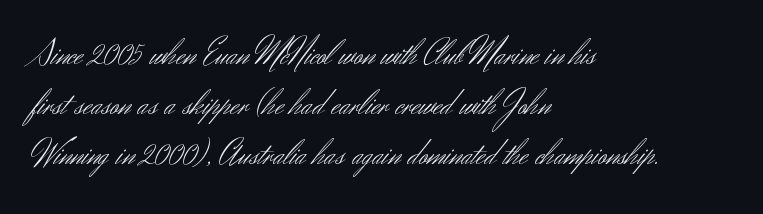
Q: Is the text bold? A: No.
Q: Is the text italic (slanted)? A: Yes.
Q: Is the typeface a serif or a sans-serif typeface? A: Sans-serif.
Q: Is the text underlined? A: No.
Q: How is the paragraph aligned? A: Left-aligned.
Q: Is the spacing between letters normal or unusually wide? A: Normal.
Q: Is the spacing between lines tight, normal or loose? A: Normal.
Q: Width (condensed, normal, or wide)? A: Normal.
Q: Stroke contrast? A: Medium.
Q: x-height? A: Small.
Q: Monospaced? A: No.
